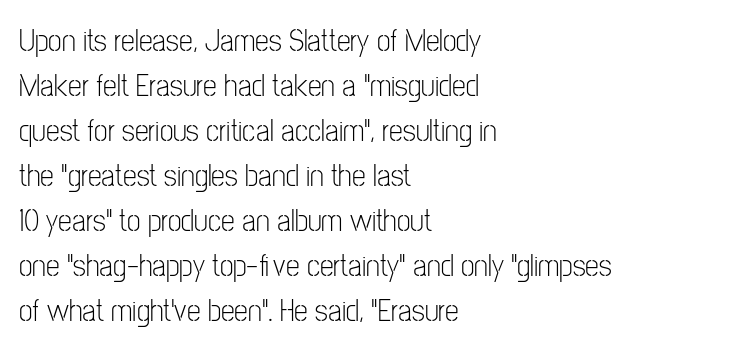
{"serif": "no", "italic": "no", "bold": "no", "weight": "light", "width": "condensed", "stroke_contrast": "low", "x_height": "medium", "monospaced": "no", "underline": "no", "align": "left", "line_spacing": "normal", "line_spacing_ratio": 1.45, "letter_spacing": "normal", "letter_spacing_em": 0.0, "glyph_px": 31}
